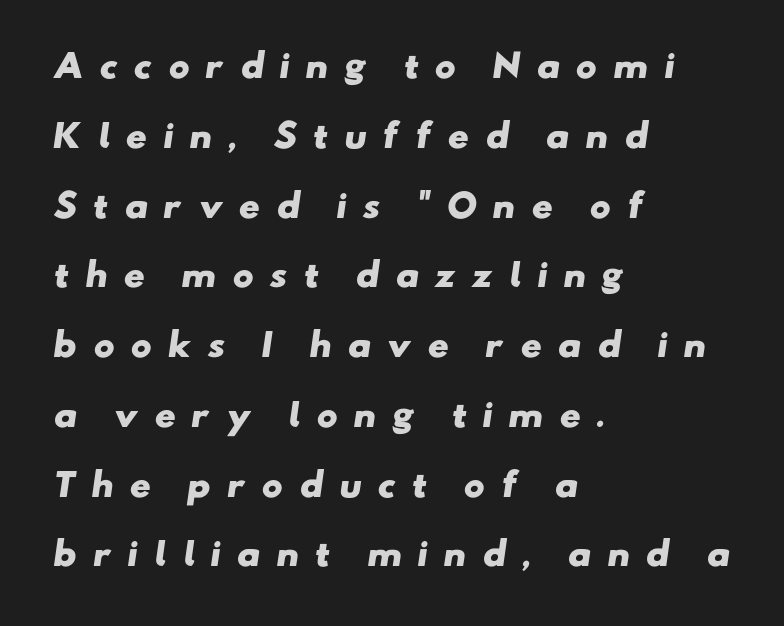
The image shows 32 px heavy, wide sans-serif type; set left-aligned, loose line spacing (2.18x), unusually wide letter spacing (+0.48 em), not underlined; low stroke contrast and a small x-height.
